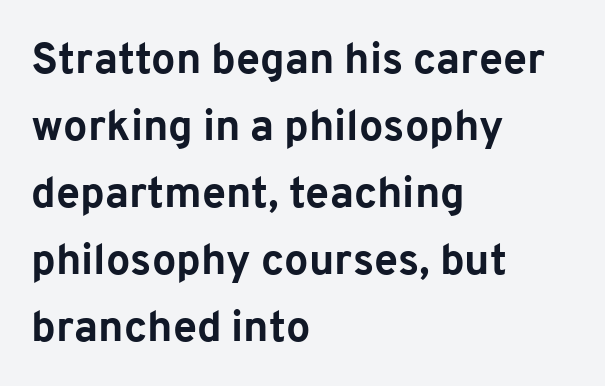
Leading matches the norm, producing a regular column. Spacing verdict: proportional, widths tailored to each character. The space beneath each line is pristine and unruled. Typographically, this falls in the sans-serif category. You'd pick this weight for a headline — it's a proper bold. Posture: vertical.
